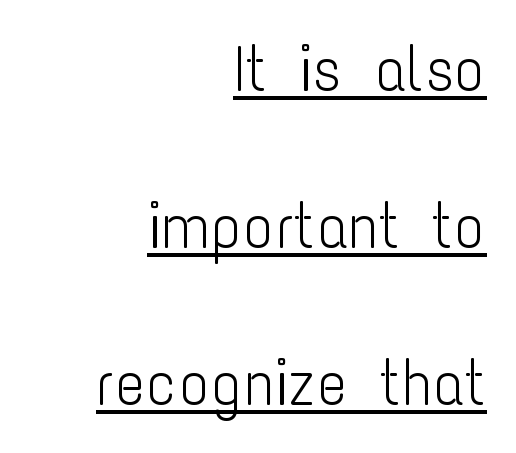
The text block is weighted toward the right margin, trailing off unevenly leftward. No extra ink here — the face is not bold. The lettering is marked with a stroke running underneath it. I'd call this a sans setting — the letters go barefoot. The letterforms sit shoulder to shoulder at normal distance. Vertically, the passage feels expansive, rows floating well apart.
